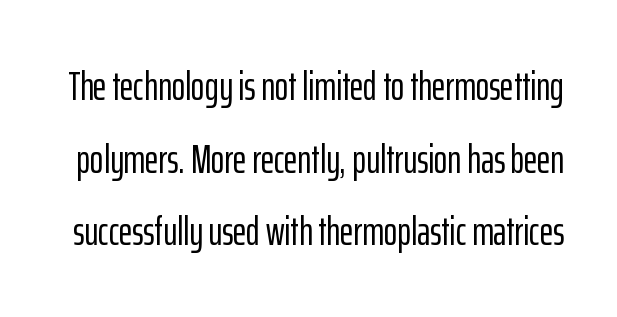
{"serif": "no", "italic": "no", "width": "condensed", "stroke_contrast": "low", "x_height": "medium", "monospaced": "no", "underline": "no", "line_spacing_ratio": 1.77, "letter_spacing": "normal", "letter_spacing_em": 0.0, "glyph_px": 41}
